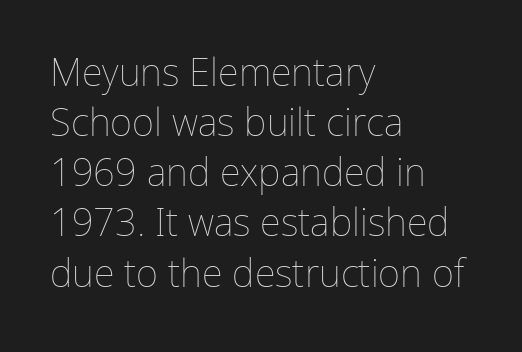
The face used here is proportionally spaced, like ordinary book or web type. Words appear dense and cohesive because spacing is normal. The typography opts for an upright posture over an oblique one. In terms of leading, this rendering sits right in the middle.
